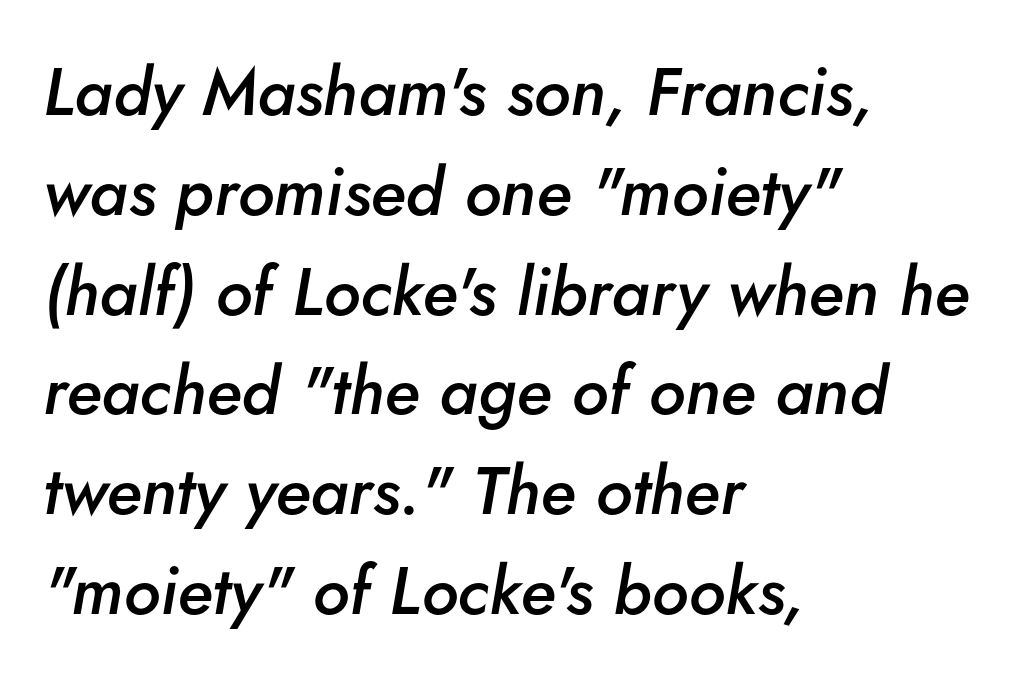
Note the varied advance widths — an 'i' is clearly narrower than an 'm'. Observe the lean: these are italic letterforms. Is the type bold? Partly — it's a semibold, heavier than regular but not fully bold. Summary of vertical rhythm: regular, with standard interline spacing. The passage shown is not underscored anywhere. The line texture is even and compact thanks to regular tracking.
